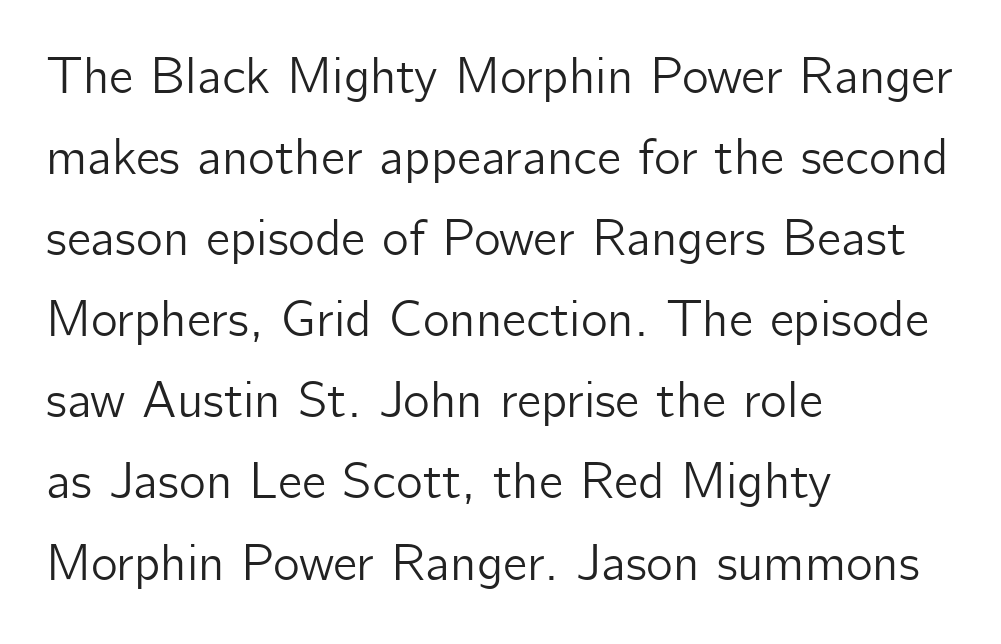
{"serif": "no", "italic": "no", "width": "normal", "stroke_contrast": "low", "x_height": "medium", "monospaced": "no", "underline": "no", "align": "left", "line_spacing": "normal", "line_spacing_ratio": 1.59, "letter_spacing": "normal", "letter_spacing_em": 0.0, "glyph_px": 51}
